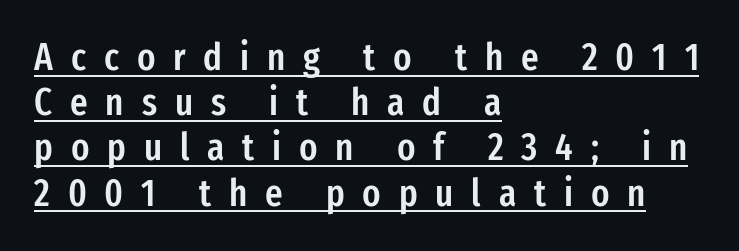
The image shows 38 px semibold, condensed sans-serif type, upright; set left-aligned, line spacing 1.19x, unusually wide letter spacing (+0.47 em), underlined; low stroke contrast and a medium x-height.
